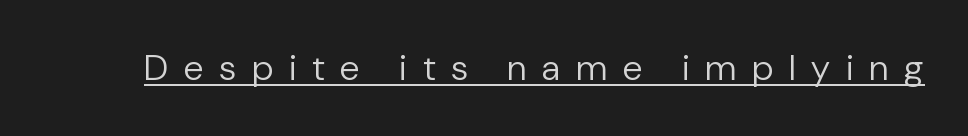
{"serif": "no", "italic": "no", "bold": "no", "weight": "regular", "width": "normal", "stroke_contrast": "low", "x_height": "medium", "monospaced": "no", "underline": "yes", "letter_spacing": "wide", "letter_spacing_em": 0.45, "glyph_px": 36}
